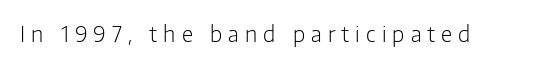
Q: Is the text bold? A: No.
Q: Is the text italic (slanted)? A: No, it is upright.
Q: Is the text underlined? A: No.
Q: Is the spacing between letters normal or unusually wide? A: Unusually wide.
